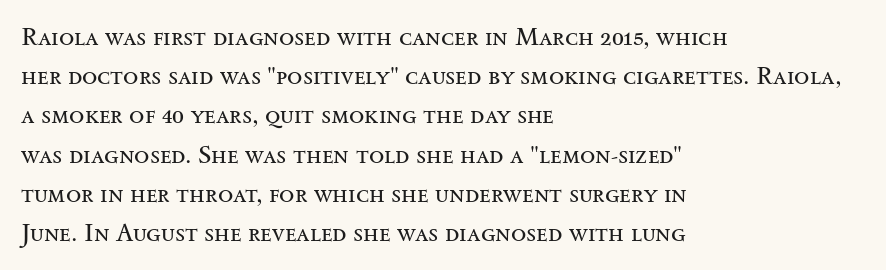
Is this a heavy cut? Hardly; it is regular or lighter. In CSS terms this would be text-align: left. Words appear dense and cohesive because spacing is normal. The gap between lines stays unmarked. Reading down the column, the eye jumps a familiar distance to each next line. This is roman type, the default non-slanted kind.
